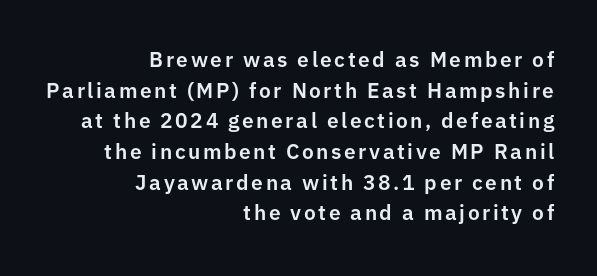
The image shows 21 px text type, upright; set right-aligned, normal line spacing (1.46x), not underlined.
